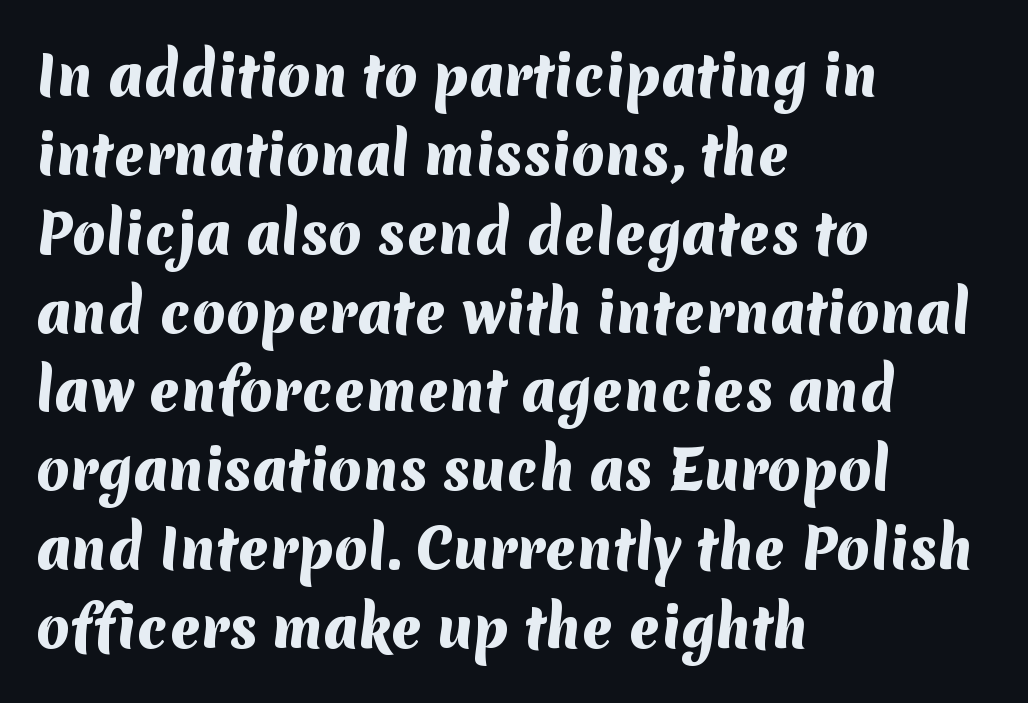
Q: Is the text bold? A: Yes.
Q: Is the typeface a serif or a sans-serif typeface? A: Sans-serif.
Q: Is the text underlined? A: No.
Q: How is the paragraph aligned? A: Left-aligned.
Q: Is the spacing between letters normal or unusually wide? A: Normal.
Q: Is the spacing between lines tight, normal or loose? A: Normal.
Q: Width (condensed, normal, or wide)? A: Normal.
Q: Stroke contrast? A: Medium.
Q: x-height? A: Medium.
Q: Monospaced? A: No.
